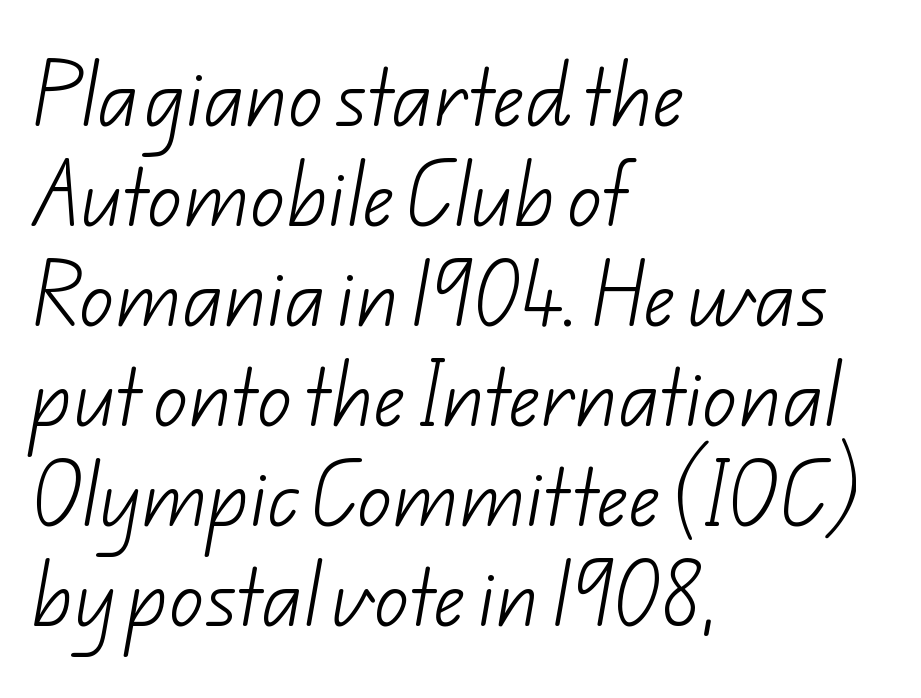
The font sits on the lighter half of the weight spectrum, regular included. The lines sit at an ordinary, default distance from one another. Typeset ragged right — the left edge is the straight one. Underlining? Definitely not there. Stroke terminals: plain, sans-serif.
